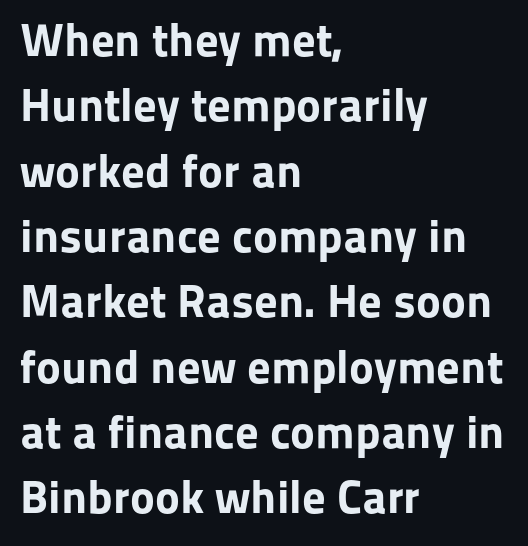
The image shows 47 px bold sans-serif type, upright; set left-aligned, normal line spacing (1.39x), normal letter spacing, not underlined; low stroke contrast and a medium x-height.
